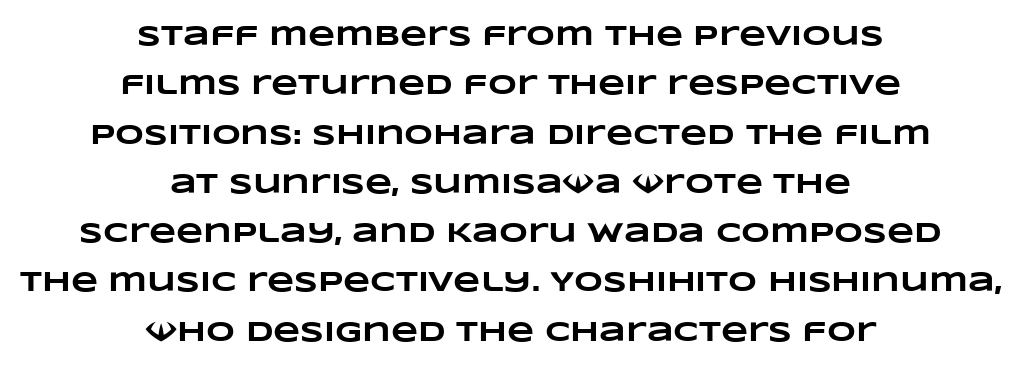
Notice how the passage keeps no hard edge, just a central spine. The line texture is even and compact thanks to regular tracking. The zone under the glyphs is completely vacant. Proportional: the letters do not fall into vertical columns. This is heavy type, rendered in bold.
